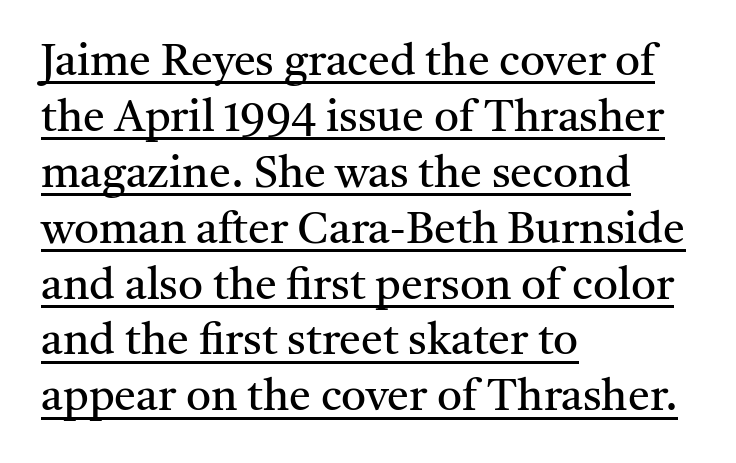
Standard letterfit; no display-style spreading of the glyphs. Examine the stroke ends and you'll spot serifs. A normal amount of white space separates one row of letters from the next. A rule runs beneath these lines of type. Ordinary non-slanted type is in use.
